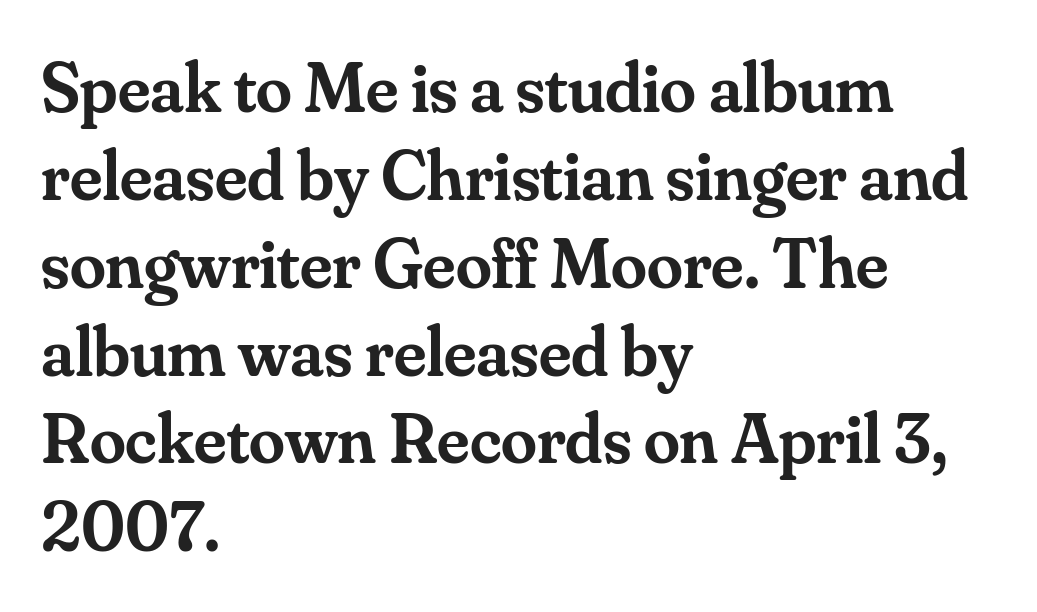
Q: Is the text bold? A: Semi-bold.
Q: Is the text italic (slanted)? A: No, it is upright.
Q: Is the typeface a serif or a sans-serif typeface? A: Serif.
Q: Is the text underlined? A: No.
Q: How is the paragraph aligned? A: Left-aligned.
Q: Is the spacing between letters normal or unusually wide? A: Normal.
Q: Width (condensed, normal, or wide)? A: Normal.
Q: Stroke contrast? A: Medium.
Q: x-height? A: Small.
Q: Monospaced? A: No.
